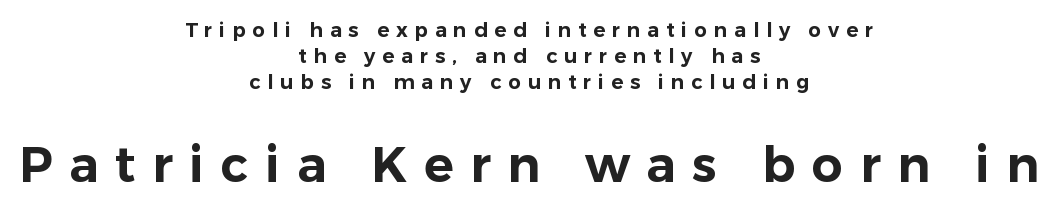
Q: Is the text italic (slanted)? A: No, it is upright.
Q: Is the typeface a serif or a sans-serif typeface? A: Sans-serif.
Q: Is the text underlined? A: No.
Q: How is the paragraph aligned? A: Centered.
Q: Is the spacing between letters normal or unusually wide? A: Unusually wide.
Q: Is the spacing between lines tight, normal or loose? A: Normal.
Q: Which block of text is set in a larger size, the first (top) or the second (bottom)? A: The second (bottom) one.
Q: Width (condensed, normal, or wide)? A: Normal.
Q: Stroke contrast? A: Low.
Q: x-height? A: Medium.
Q: Monospaced? A: No.
